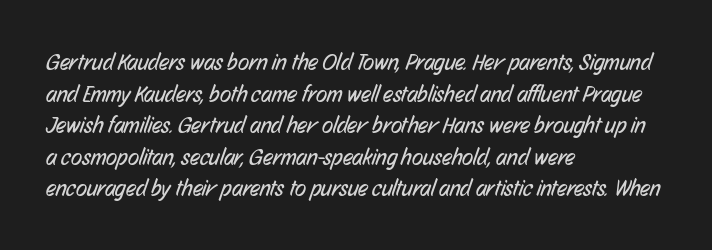
Nothing heavy about these letters — not bold at all. You could call the tracking neutral — neither tight nor loose. Is there much room between lines? A standard amount, neither cramped nor airy. Horizontally, the lines are justified to the leading edge only.
